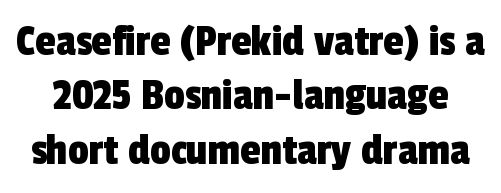
The image shows 46 px condensed sans-serif type; set line spacing 1.18x, normal letter spacing, not underlined; a medium x-height.
